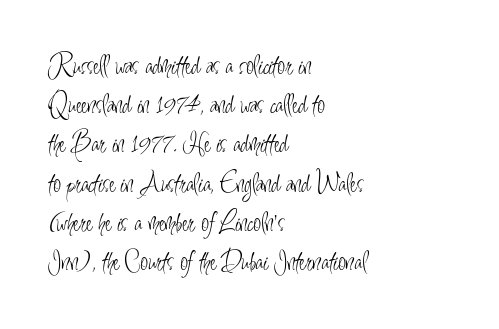
The image shows 28 px light, condensed sans-serif type; set left-aligned, normal line spacing (1.4x), normal letter spacing, not underlined; low stroke contrast and a small x-height.
